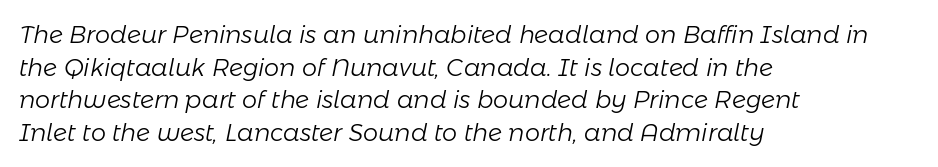
Leading matches the norm, producing a regular column. The compositor pushed each line to the left boundary. Anything drawn beneath the words? Only blank space. On a weight scale, this lands at 450 or below. What stands out about the letter spacing? Nothing — it is the standard amount. Emphasis-style slanted type is in use.
